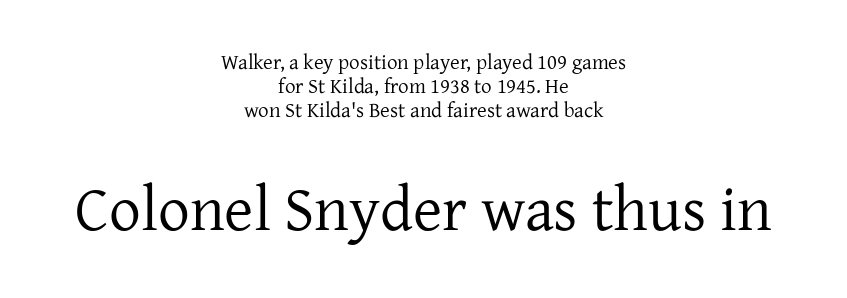
Size hierarchy here favors the trailing block over the leading one. The type sits square on the baseline with zero lean. The face used here is proportionally spaced, like ordinary book or web type. Which margin do the lines hug? Neither — every line sits in the middle. Nothing heavy about these letters — not bold at all. Honestly, the letter spacing is just normal — you wouldn't notice it.
